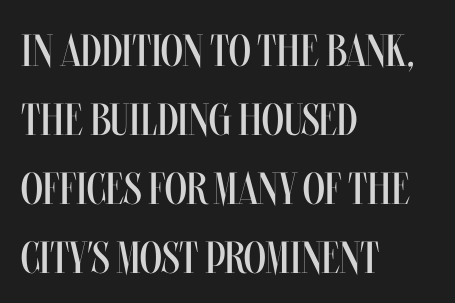
{"italic": "no", "bold": "no", "weight": "regular", "width": "condensed", "stroke_contrast": "medium", "x_height": "large", "monospaced": "no", "underline": "no", "align": "left", "line_spacing": "normal", "line_spacing_ratio": 1.53, "letter_spacing": "normal", "letter_spacing_em": 0.0, "glyph_px": 45}
